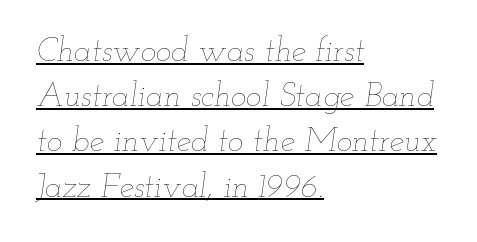
The image shows 33 px thin, wide type, italic (leaning right); set left-aligned, normal line spacing (1.37x), normal letter spacing, underlined; low stroke contrast and a small x-height.
